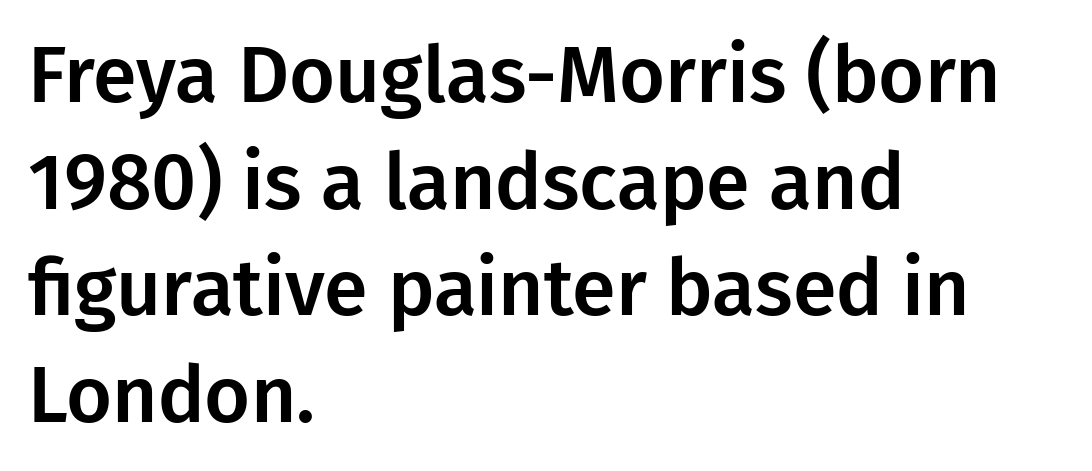
{"serif": "no", "italic": "no", "width": "normal", "stroke_contrast": "low", "x_height": "medium", "monospaced": "no", "underline": "no", "align": "left", "line_spacing": "normal", "line_spacing_ratio": 1.35, "letter_spacing": "normal", "letter_spacing_em": 0.0, "glyph_px": 79}
